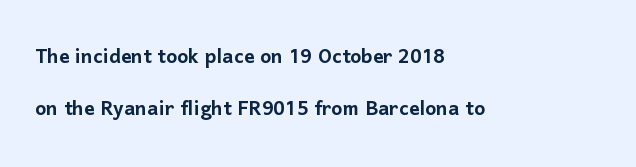
The image shows 26 px text type, upright; set left-aligned, loose line spacing (2.0x), normal letter spacing, not underlined.
